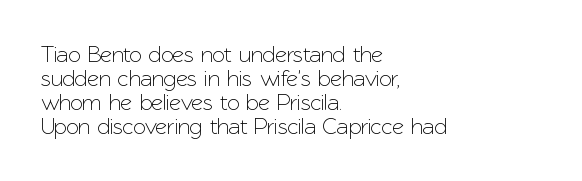
{"italic": "no", "underline": "no", "align": "left", "line_spacing": "tight", "line_spacing_ratio": 1.04, "letter_spacing": "normal", "letter_spacing_em": 0.0, "glyph_px": 23}
